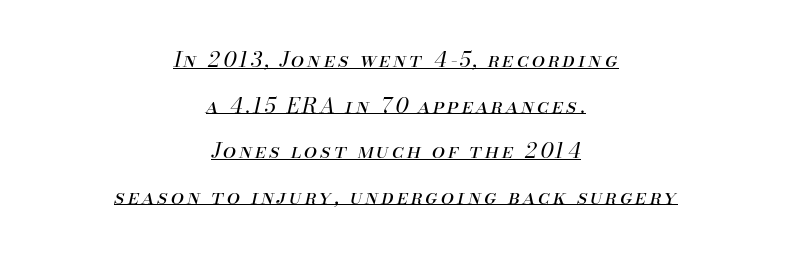
{"italic": "yes", "lean": "right", "slant_degrees": 13, "bold": "no", "underline": "yes", "align": "center", "line_spacing": "loose", "line_spacing_ratio": 2.17, "glyph_px": 21}
